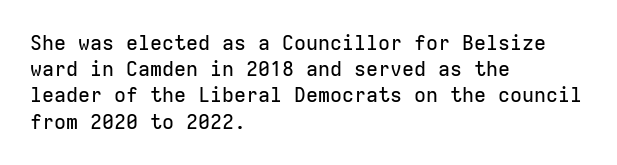
{"italic": "no", "underline": "no", "align": "left", "line_spacing": "normal", "line_spacing_ratio": 1.31, "letter_spacing": "normal", "letter_spacing_em": 0.0, "glyph_px": 20}
